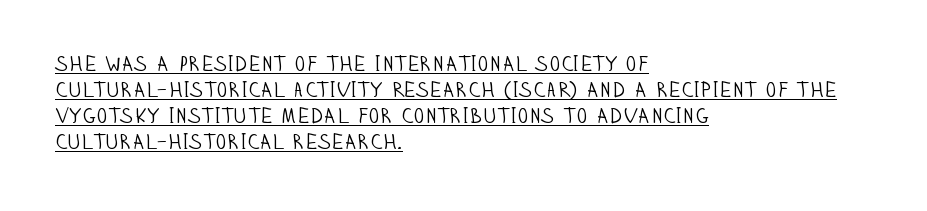
The image shows 21 px text type, upright; set left-aligned, line spacing 1.24x, normal letter spacing, underlined.
